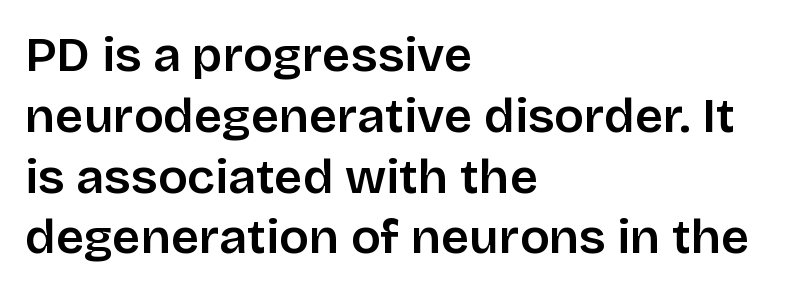
You could not count columns in this text — the font is proportionally spaced. Descenders hang freely into open space. A typesetter would call this zero additional tracking. Where is the straight margin? On the left.
